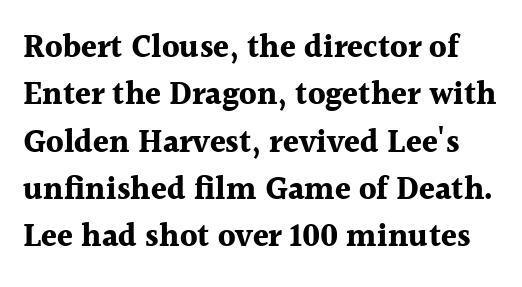
Does extra space separate the letters? No, they use regular spacing. Think of a printed novel: that variable character pitch is what you see here. The typeface chosen for these lines features serifs. Reading down the column, the eye jumps a familiar distance to each next line. In terms of posture, this sample is upright.
